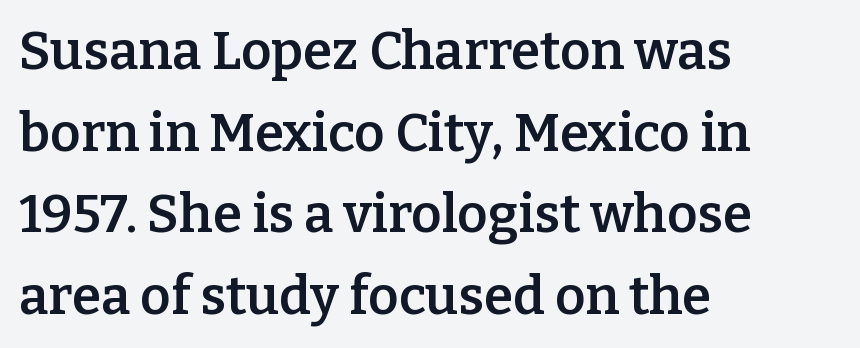
Q: Is the text bold? A: Semi-bold.
Q: Is the text italic (slanted)? A: No, it is upright.
Q: Is the typeface a serif or a sans-serif typeface? A: Serif.
Q: Is the text underlined? A: No.
Q: How is the paragraph aligned? A: Left-aligned.
Q: Is the spacing between letters normal or unusually wide? A: Normal.
Q: Is the spacing between lines tight, normal or loose? A: Normal.
Q: Width (condensed, normal, or wide)? A: Normal.
Q: Stroke contrast? A: Low.
Q: x-height? A: Medium.
Q: Monospaced? A: No.
